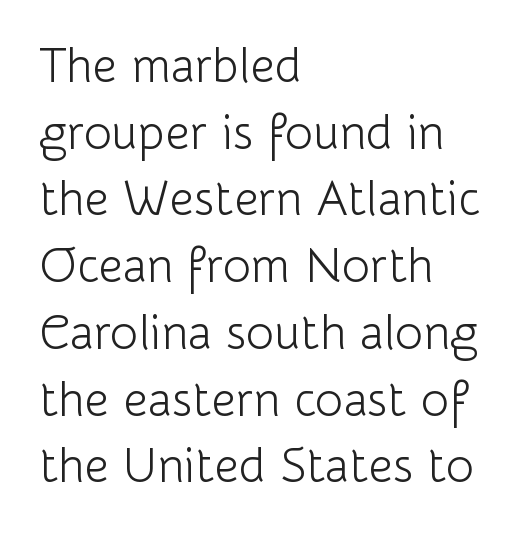
The image shows 48 px light sans-serif type, upright; set left-aligned, normal line spacing (1.39x), normal letter spacing, not underlined; low stroke contrast and a medium x-height.
